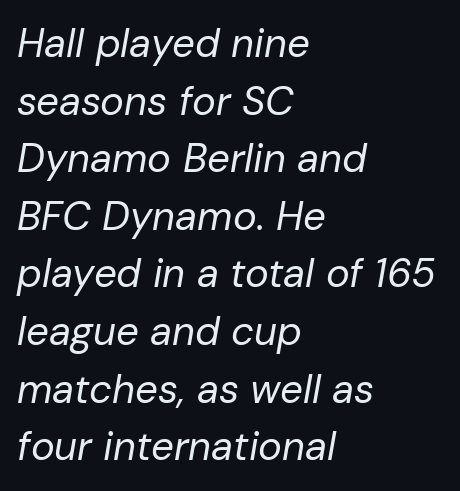
The image shows 40 px regular-weight type, italic (leaning right); set left-aligned, normal line spacing (1.44x), normal letter spacing, not underlined; low stroke contrast and a medium x-height.
